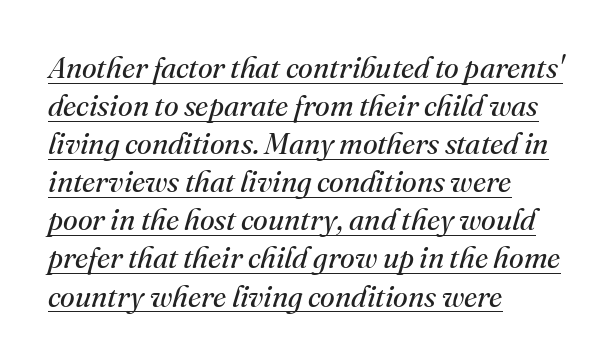
The image shows 30 px regular-weight serif type, italic (leaning right); set left-aligned, normal line spacing (1.27x), normal letter spacing, underlined; medium stroke contrast and a small x-height.
